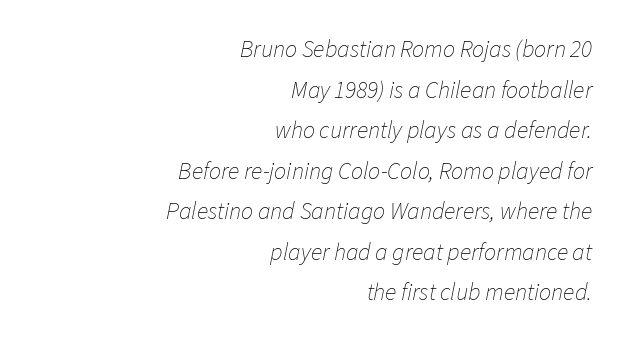
The image shows 24 px text type, italic (leaning right); set right-aligned, normal line spacing (1.69x), normal letter spacing, not underlined.
